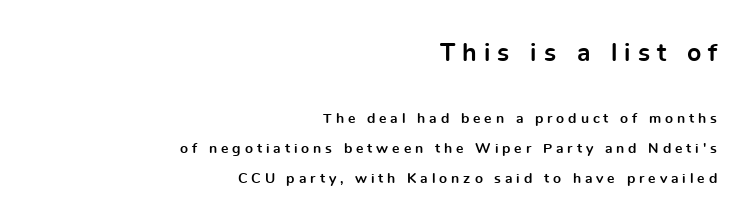
The strip under each line holds only bare page. Honestly, the rows look like they've been pulled way apart. Letter spacing: wide. The typography opts for an upright posture over an oblique one.
